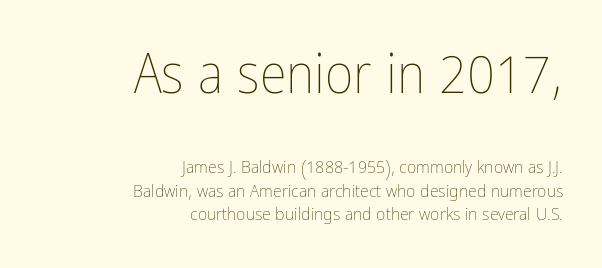
Q: Is the text bold? A: No.
Q: Is the text italic (slanted)? A: No, it is upright.
Q: Is the text underlined? A: No.
Q: How is the paragraph aligned? A: Right-aligned.
Q: Is the spacing between letters normal or unusually wide? A: Normal.
Q: Is the spacing between lines tight, normal or loose? A: Normal.
Q: Which block of text is set in a larger size, the first (top) or the second (bottom)? A: The first (top) one.
Q: Width (condensed, normal, or wide)? A: Condensed.
Q: Stroke contrast? A: Low.
Q: x-height? A: Medium.
Q: Monospaced? A: No.
